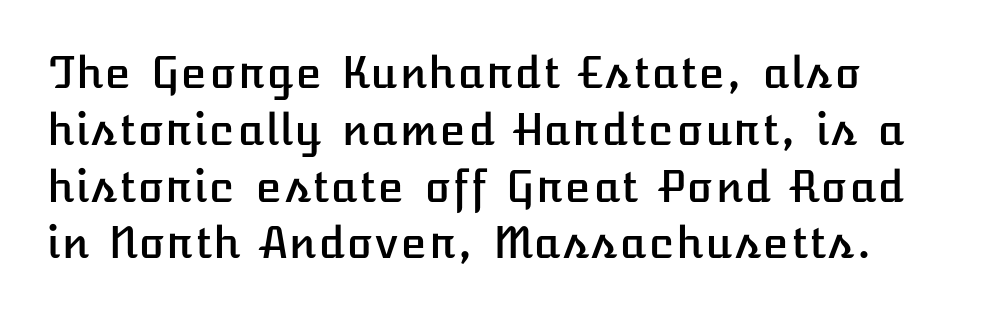
The image shows 43 px text type, upright; set left-aligned, normal line spacing (1.32x), normal letter spacing, not underlined; low stroke contrast and a medium x-height.
